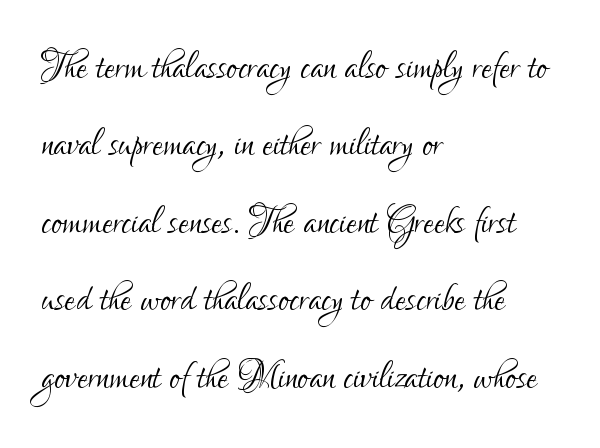
{"serif": "no", "bold": "no", "weight": "light", "width": "condensed", "stroke_contrast": "low", "x_height": "small", "monospaced": "no", "underline": "no", "align": "left", "line_spacing": "normal", "line_spacing_ratio": 1.58, "letter_spacing": "normal", "letter_spacing_em": 0.0, "glyph_px": 49}
